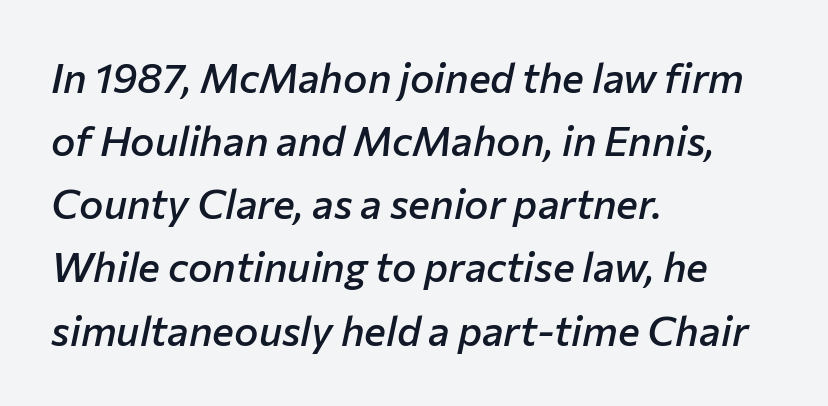
Q: Is the text bold? A: Semi-bold.
Q: Is the text italic (slanted)? A: Yes, it leans right by about 12 degrees.
Q: Is the text underlined? A: No.
Q: How is the paragraph aligned? A: Left-aligned.
Q: Is the spacing between letters normal or unusually wide? A: Normal.
Q: Is the spacing between lines tight, normal or loose? A: Normal.
Q: Width (condensed, normal, or wide)? A: Normal.
Q: Stroke contrast? A: Low.
Q: x-height? A: Medium.
Q: Monospaced? A: No.
